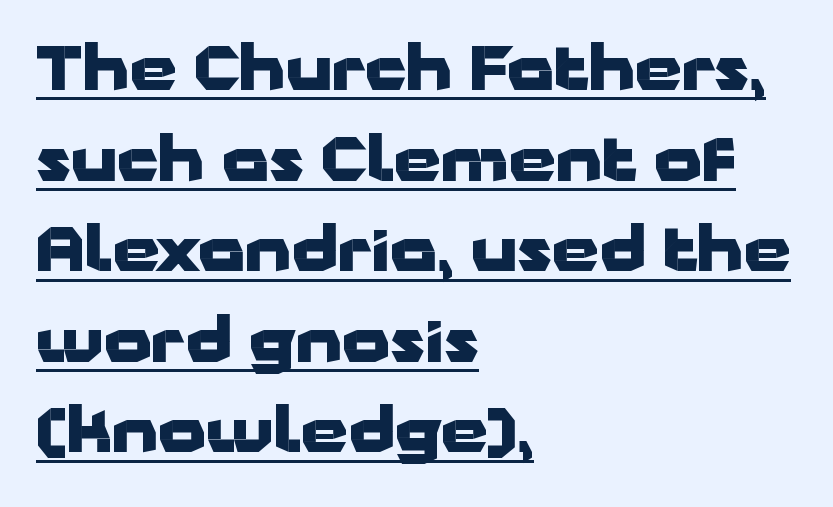
Q: Is the text bold? A: Yes.
Q: Is the text italic (slanted)? A: No, it is upright.
Q: Is the typeface a serif or a sans-serif typeface? A: Sans-serif.
Q: Is the text underlined? A: Yes.
Q: How is the paragraph aligned? A: Left-aligned.
Q: Is the spacing between letters normal or unusually wide? A: Normal.
Q: Is the spacing between lines tight, normal or loose? A: Normal.
Q: Width (condensed, normal, or wide)? A: Wide.
Q: Stroke contrast? A: Low.
Q: x-height? A: Medium.
Q: Monospaced? A: No.
